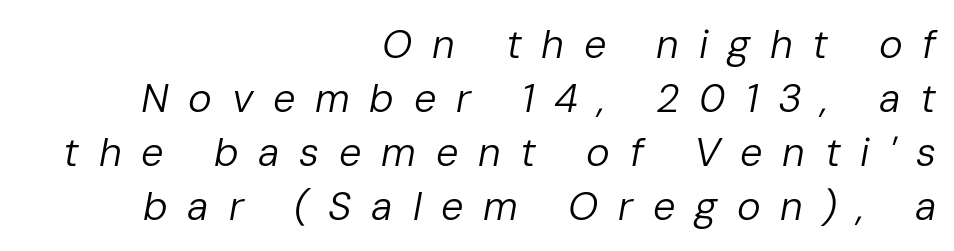
The image shows 40 px regular-weight type, italic (leaning right); set right-aligned, normal line spacing (1.35x), unusually wide letter spacing (+0.49 em), not underlined; low stroke contrast and a medium x-height.
